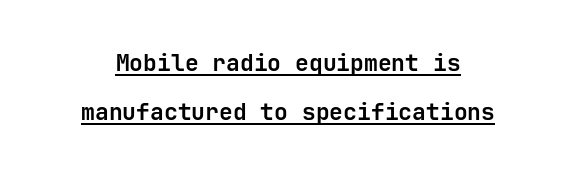
{"italic": "no", "bold": "yes", "underline": "yes", "line_spacing": "loose", "line_spacing_ratio": 2.13, "letter_spacing": "normal", "letter_spacing_em": 0.0, "glyph_px": 23}
